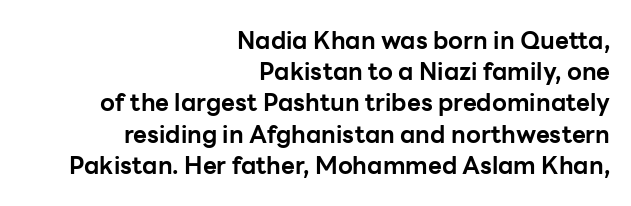
{"italic": "no", "bold": "yes", "underline": "no", "align": "right", "line_spacing": "normal", "line_spacing_ratio": 1.3, "letter_spacing": "normal", "letter_spacing_em": 0.0, "glyph_px": 24}
